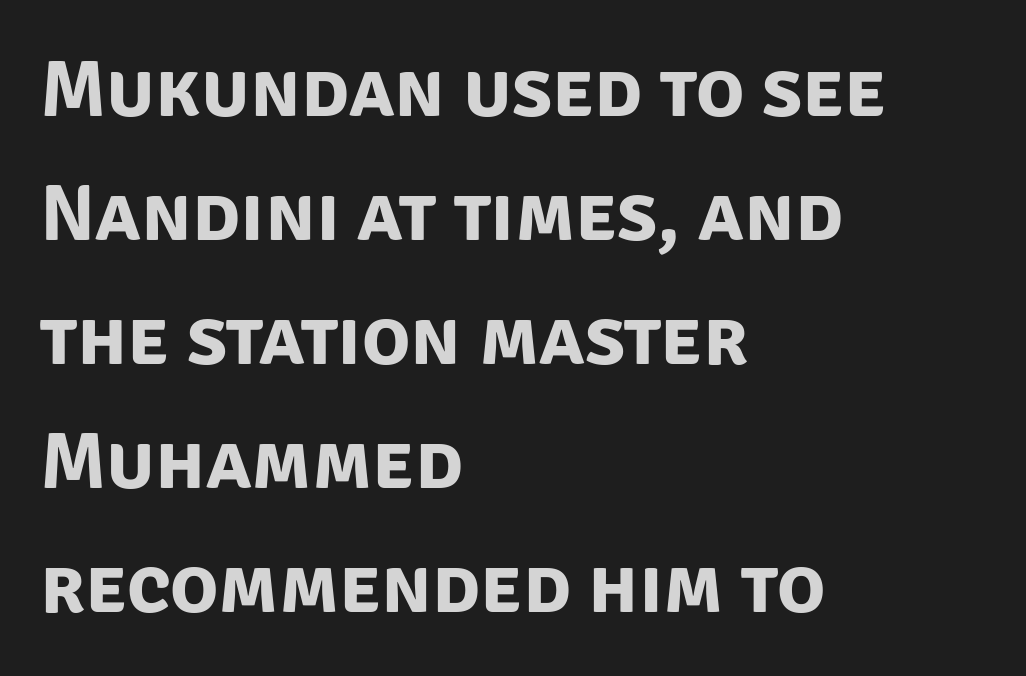
The rendering uses natural spacing where letterforms have individual widths. This is sans-serif lettering, the kind often seen on screens and signage. Words appear dense and cohesive because spacing is normal. The glyphs have the mass of a bold cut. Students, observe: this is what conventionally led text looks like.
